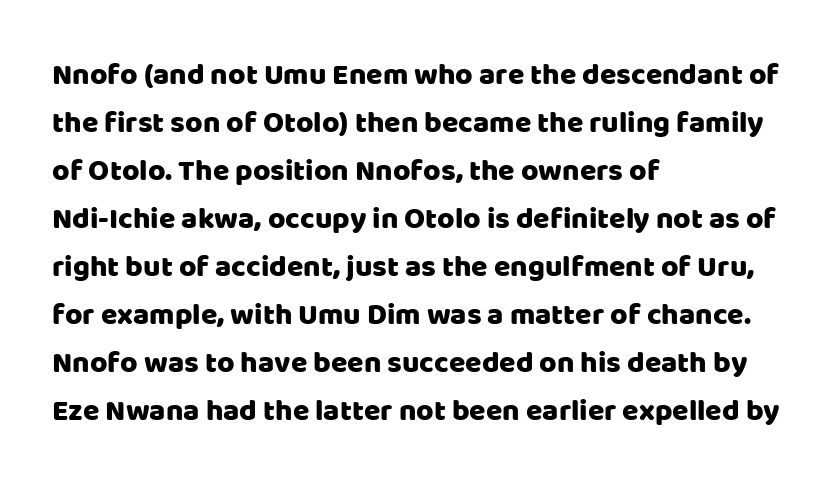
{"serif": "no", "italic": "no", "width": "normal", "stroke_contrast": "low", "x_height": "large", "monospaced": "no", "underline": "no", "align": "left", "line_spacing": "normal", "line_spacing_ratio": 1.6, "letter_spacing": "normal", "letter_spacing_em": 0.0, "glyph_px": 30}
